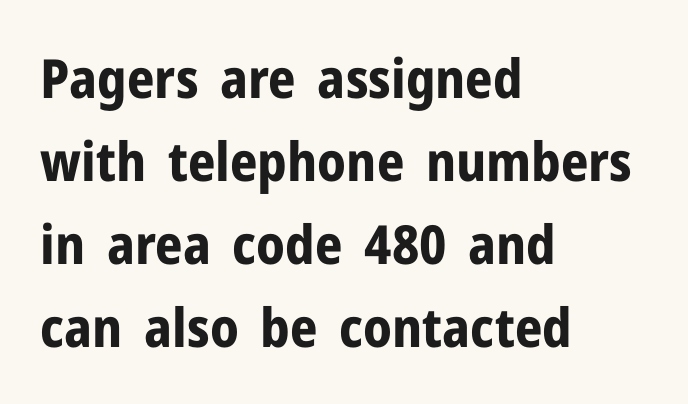
{"serif": "no", "italic": "no", "bold": "yes", "weight": "bold", "width": "normal", "stroke_contrast": "low", "x_height": "medium", "monospaced": "no", "underline": "no", "align": "left", "line_spacing": "normal", "line_spacing_ratio": 1.54, "letter_spacing": "normal", "letter_spacing_em": 0.0, "glyph_px": 54}
